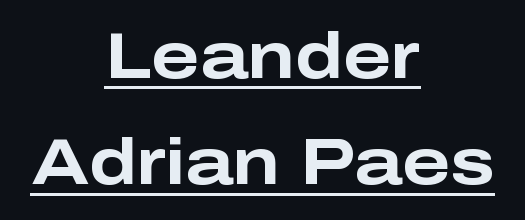
The image shows 64 px bold, wide sans-serif type, upright; set centered, normal line spacing (1.66x), normal letter spacing, underlined; low stroke contrast and a medium x-height.
